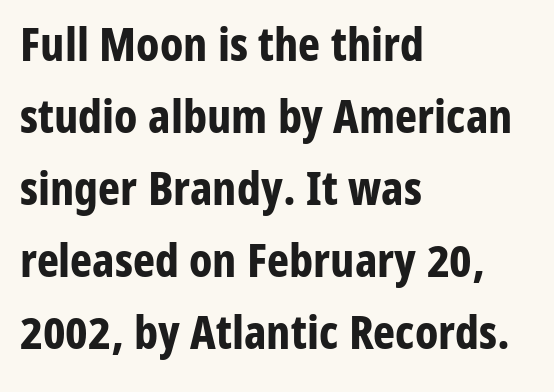
Q: Is the text bold? A: Yes.
Q: Is the text italic (slanted)? A: No, it is upright.
Q: Is the typeface a serif or a sans-serif typeface? A: Sans-serif.
Q: Is the text underlined? A: No.
Q: How is the paragraph aligned? A: Left-aligned.
Q: Is the spacing between letters normal or unusually wide? A: Normal.
Q: Is the spacing between lines tight, normal or loose? A: Normal.
Q: Width (condensed, normal, or wide)? A: Condensed.
Q: Stroke contrast? A: Low.
Q: x-height? A: Medium.
Q: Monospaced? A: No.
